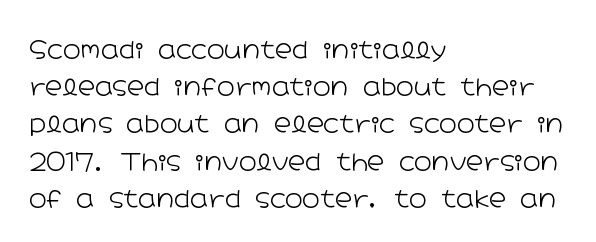
Ordinary non-slanted type is in use. This sample uses plain, unmodified letter spacing. Has an underline been added? It has not. The designer left line spacing at the default. The cut favours lightness, reaching ordinary text weight at its darkest. Layout note: lines flush left.
